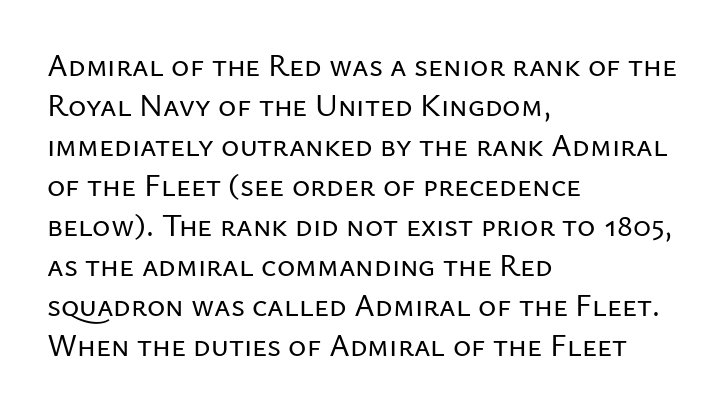
The image shows 31 px sans-serif type, upright; set left-aligned, normal line spacing (1.29x), normal letter spacing, not underlined; low stroke contrast and a medium x-height.
